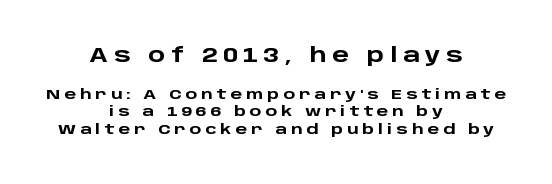
Q: Is the text bold? A: Yes.
Q: Is the text italic (slanted)? A: No, it is upright.
Q: Is the text underlined? A: No.
Q: How is the paragraph aligned? A: Centered.
Q: Is the spacing between letters normal or unusually wide? A: Unusually wide.
Q: Which block of text is set in a larger size, the first (top) or the second (bottom)? A: The first (top) one.
